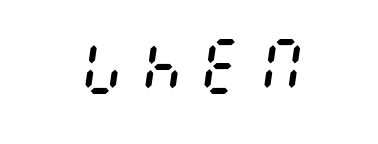
Q: Is the text bold? A: No.
Q: Is the text italic (slanted)? A: Yes, it leans right by about 8 degrees.
Q: Is the text underlined? A: No.
Q: Width (condensed, normal, or wide)? A: Condensed.
Q: Stroke contrast? A: Medium.
Q: x-height? A: Large.
